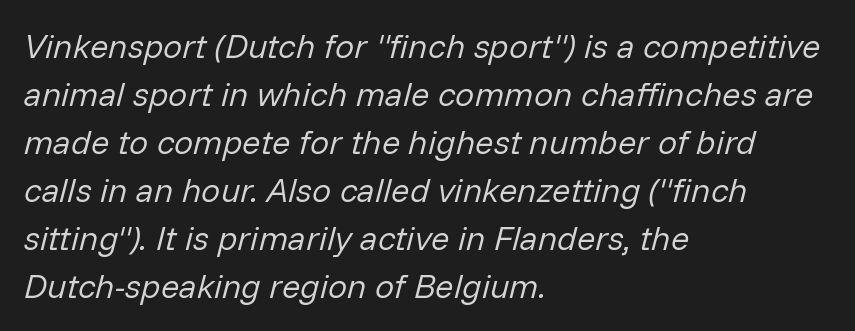
{"italic": "yes", "lean": "right", "slant_degrees": 14, "bold": "no", "weight": "regular", "width": "normal", "stroke_contrast": "low", "x_height": "medium", "monospaced": "no", "underline": "no", "align": "left", "line_spacing": "normal", "line_spacing_ratio": 1.41, "letter_spacing": "normal", "letter_spacing_em": 0.0, "glyph_px": 34}
